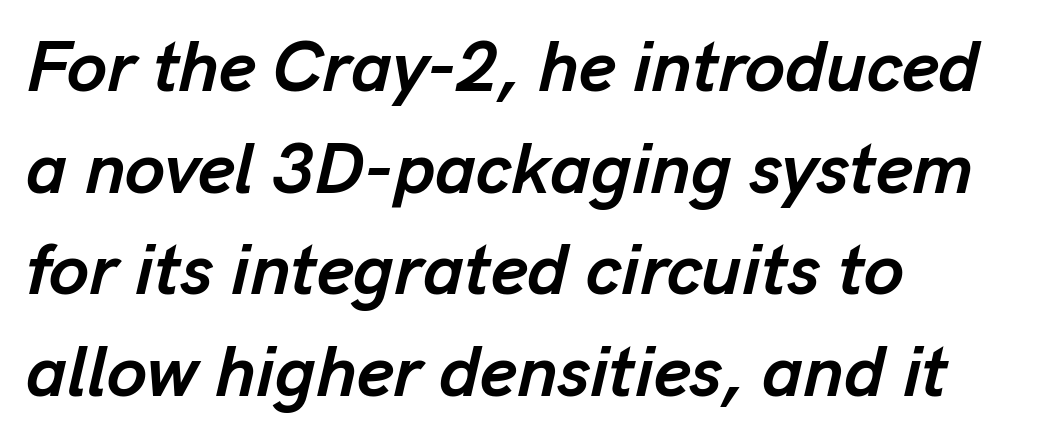
The image shows 72 px semibold type, italic (leaning right); set left-aligned, normal line spacing (1.41x), normal letter spacing, not underlined; low stroke contrast and a medium x-height.
